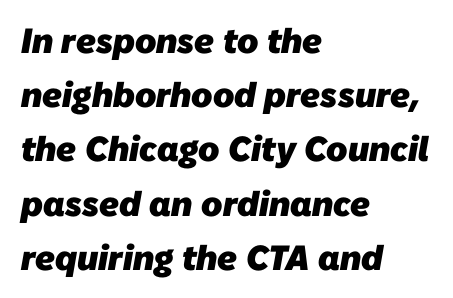
Q: Is the text bold? A: Yes.
Q: Is the typeface a serif or a sans-serif typeface? A: Sans-serif.
Q: Is the text underlined? A: No.
Q: How is the paragraph aligned? A: Left-aligned.
Q: Is the spacing between letters normal or unusually wide? A: Normal.
Q: Is the spacing between lines tight, normal or loose? A: Normal.
Q: Width (condensed, normal, or wide)? A: Normal.
Q: Stroke contrast? A: Low.
Q: x-height? A: Medium.
Q: Monospaced? A: No.
